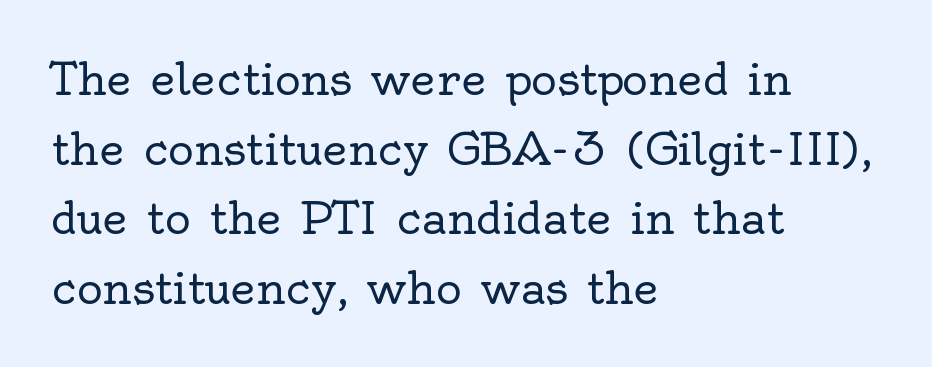
The cut favours lightness, reaching ordinary text weight at its darkest. The letterforms sit shoulder to shoulder at normal distance. Note the varied advance widths — an 'i' is clearly narrower than an 'm'. The typeface chosen for these lines features serifs.
